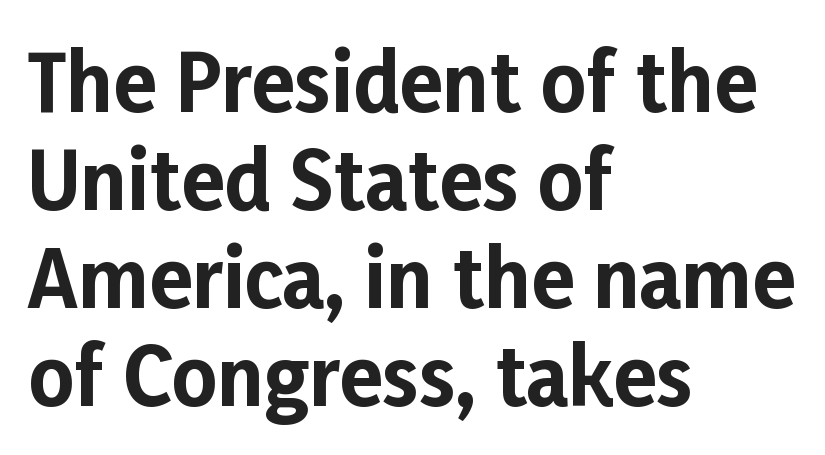
The horizontal fit of the characters is conventional and even. The strip under each line holds only bare page. The typesetting leans heavy: a genuine bold. Note: no serifs on the glyphs. Italic: no, the glyphs are upright roman.
